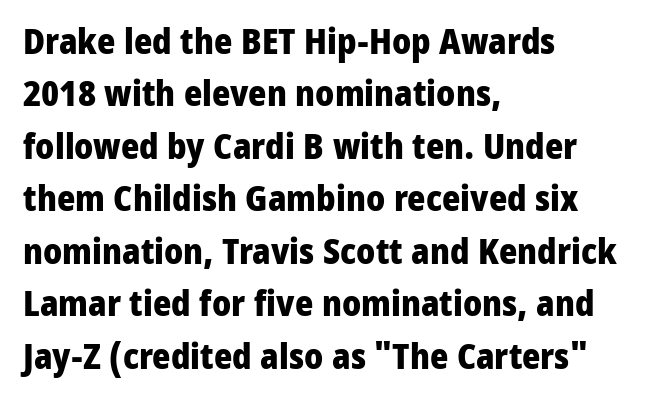
Q: Is the text bold? A: Yes.
Q: Is the text italic (slanted)? A: No, it is upright.
Q: Is the typeface a serif or a sans-serif typeface? A: Sans-serif.
Q: Is the text underlined? A: No.
Q: How is the paragraph aligned? A: Left-aligned.
Q: Is the spacing between letters normal or unusually wide? A: Normal.
Q: Is the spacing between lines tight, normal or loose? A: Normal.
Q: Width (condensed, normal, or wide)? A: Normal.
Q: Stroke contrast? A: Low.
Q: x-height? A: Medium.
Q: Monospaced? A: No.
